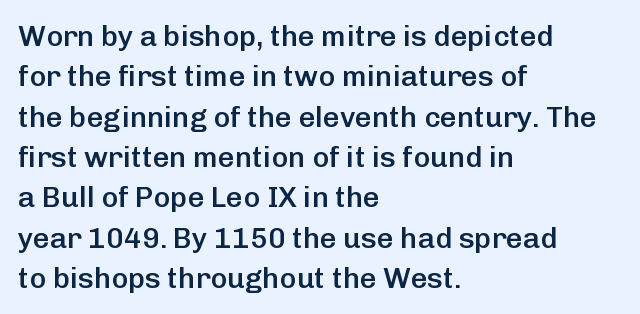
Rendered with straight, roman letterforms. Bare-footed words on every line. How would I describe the line gaps? Plain and ordinary. Here the glyphs are tracked normally, forming tight word shapes. Weight: semibold (demi).
